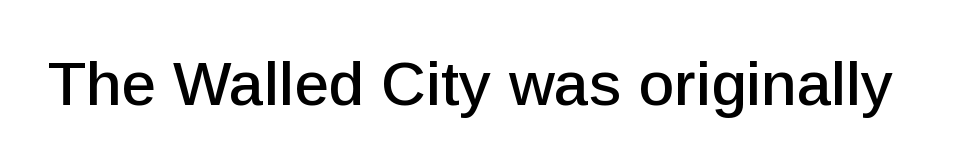
Q: Is the text italic (slanted)? A: No, it is upright.
Q: Is the typeface a serif or a sans-serif typeface? A: Sans-serif.
Q: Is the text underlined? A: No.
Q: Is the spacing between letters normal or unusually wide? A: Normal.
Q: Width (condensed, normal, or wide)? A: Normal.
Q: Stroke contrast? A: Low.
Q: x-height? A: Medium.
Q: Monospaced? A: No.
